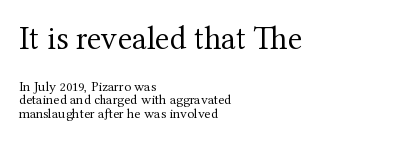
{"serif": "yes", "italic": "no", "bold": "no", "weight": "regular", "width": "normal", "stroke_contrast": "medium", "x_height": "medium", "monospaced": "no", "underline": "no", "align": "left", "line_spacing": "tight", "line_spacing_ratio": 0.98, "letter_spacing": "normal", "letter_spacing_em": 0.0, "larger_block": "first", "size_ratio": 2.36, "glyph_px": 33}
